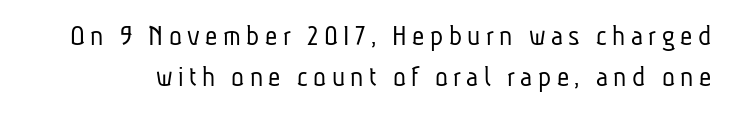
The image shows 30 px light, condensed sans-serif type; set normal line spacing (1.37x), not underlined; low stroke contrast and a medium x-height.
